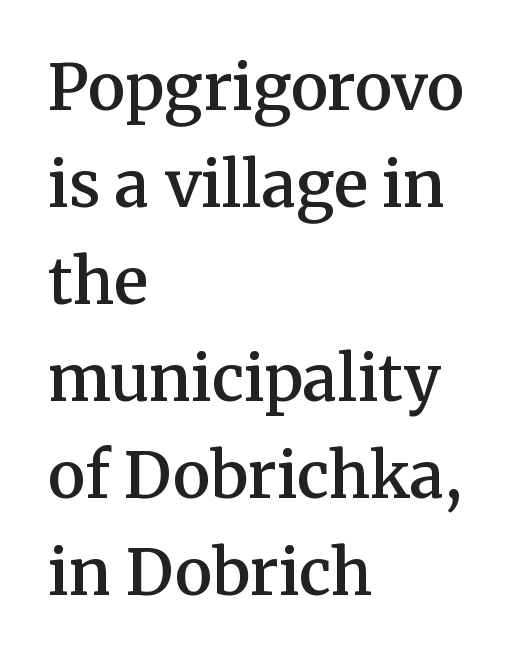
Q: Is the text bold? A: Semi-bold.
Q: Is the text italic (slanted)? A: No, it is upright.
Q: Is the typeface a serif or a sans-serif typeface? A: Serif.
Q: Is the text underlined? A: No.
Q: How is the paragraph aligned? A: Left-aligned.
Q: Is the spacing between letters normal or unusually wide? A: Normal.
Q: Is the spacing between lines tight, normal or loose? A: Normal.
Q: Width (condensed, normal, or wide)? A: Normal.
Q: Stroke contrast? A: Medium.
Q: x-height? A: Medium.
Q: Monospaced? A: No.
